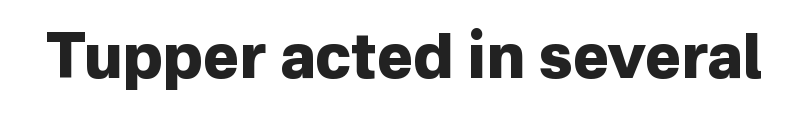
{"serif": "no", "italic": "no", "bold": "yes", "weight": "heavy", "width": "normal", "stroke_contrast": "low", "x_height": "medium", "monospaced": "no", "underline": "no", "letter_spacing": "normal", "letter_spacing_em": 0.0, "glyph_px": 61}
